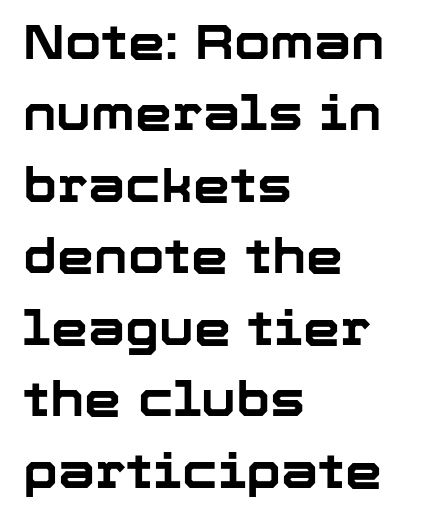
The image shows 47 px bold sans-serif type, upright; set left-aligned, normal line spacing (1.52x), normal letter spacing, not underlined; low stroke contrast and a medium x-height.
